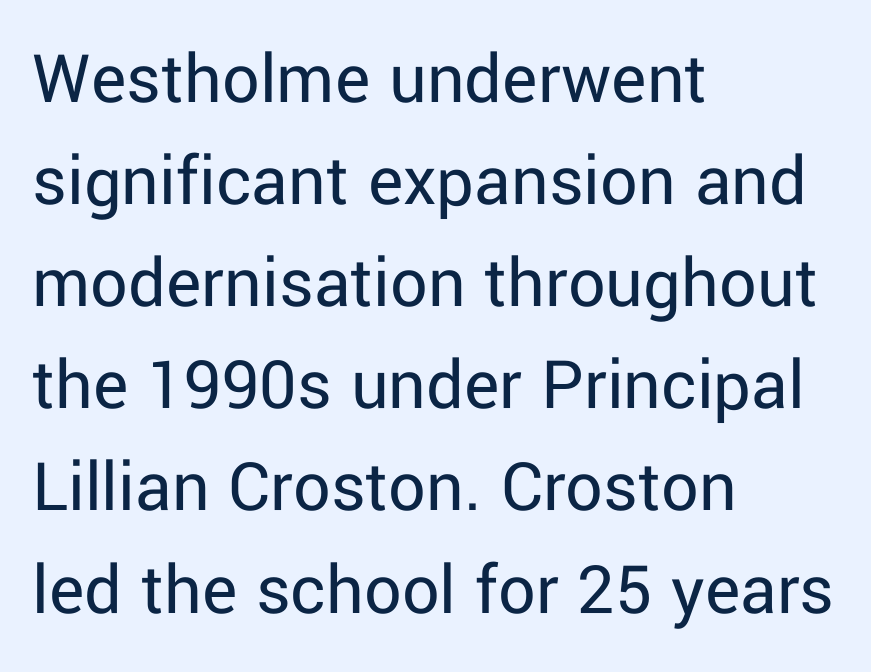
{"serif": "no", "italic": "no", "bold": "no", "weight": "regular", "width": "normal", "stroke_contrast": "low", "x_height": "medium", "monospaced": "no", "underline": "no", "align": "left", "line_spacing": "normal", "line_spacing_ratio": 1.38, "letter_spacing": "normal", "letter_spacing_em": 0.0, "glyph_px": 74}
